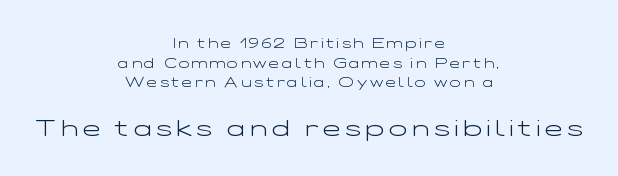
The image shows 24 px text type, upright; set centered, normal line spacing (1.4x), not underlined; the second (bottom) block is 1.71x larger.
